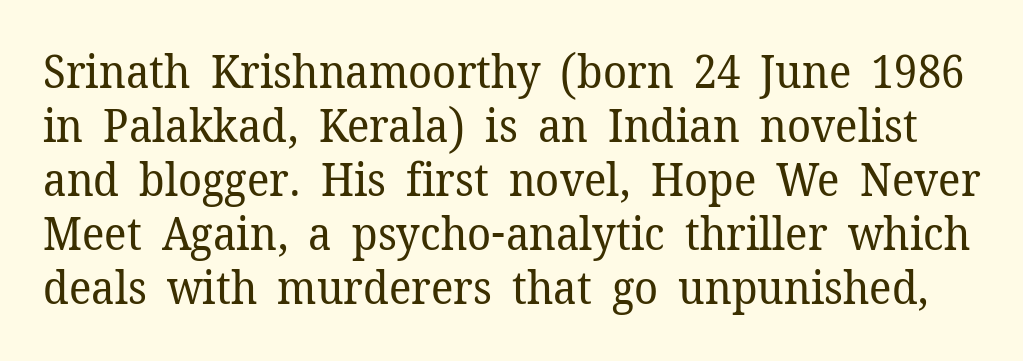
{"serif": "yes", "italic": "no", "bold": "no", "weight": "regular", "width": "normal", "stroke_contrast": "low", "x_height": "medium", "monospaced": "no", "underline": "no", "line_spacing_ratio": 1.2, "letter_spacing": "normal", "letter_spacing_em": 0.0, "glyph_px": 45}
